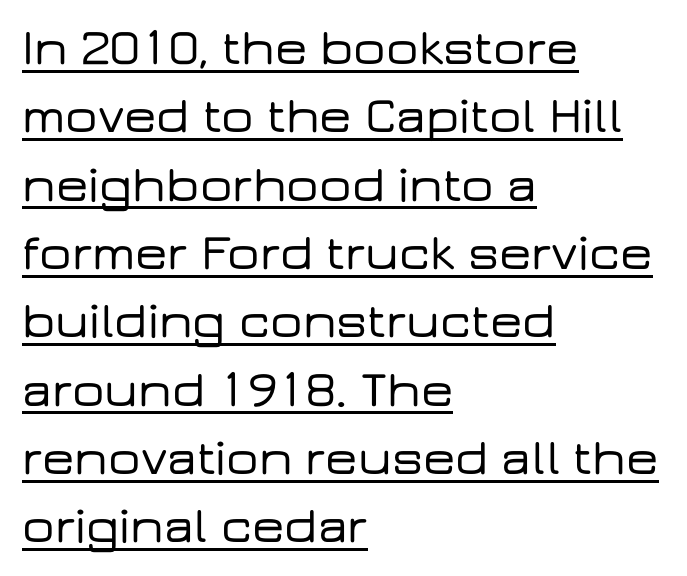
Q: Is the text italic (slanted)? A: No, it is upright.
Q: Is the typeface a serif or a sans-serif typeface? A: Sans-serif.
Q: Is the text underlined? A: Yes.
Q: How is the paragraph aligned? A: Left-aligned.
Q: Is the spacing between letters normal or unusually wide? A: Normal.
Q: Is the spacing between lines tight, normal or loose? A: Normal.
Q: Width (condensed, normal, or wide)? A: Wide.
Q: Stroke contrast? A: Low.
Q: x-height? A: Medium.
Q: Monospaced? A: No.
